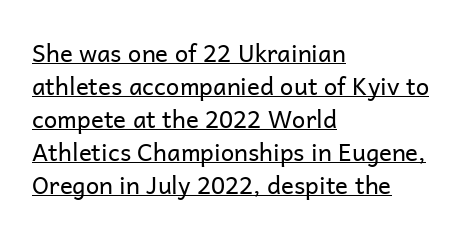
Q: Is the text bold? A: No.
Q: Is the text italic (slanted)? A: No, it is upright.
Q: Is the text underlined? A: Yes.
Q: How is the paragraph aligned? A: Left-aligned.
Q: Is the spacing between letters normal or unusually wide? A: Normal.
Q: Is the spacing between lines tight, normal or loose? A: Normal.
